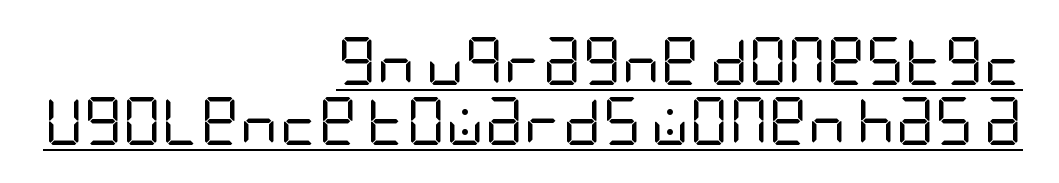
The image shows 48 px regular-weight, condensed sans-serif type, upright; set right-aligned, normal line spacing (1.26x), normal letter spacing, underlined; low stroke contrast and a large x-height.
